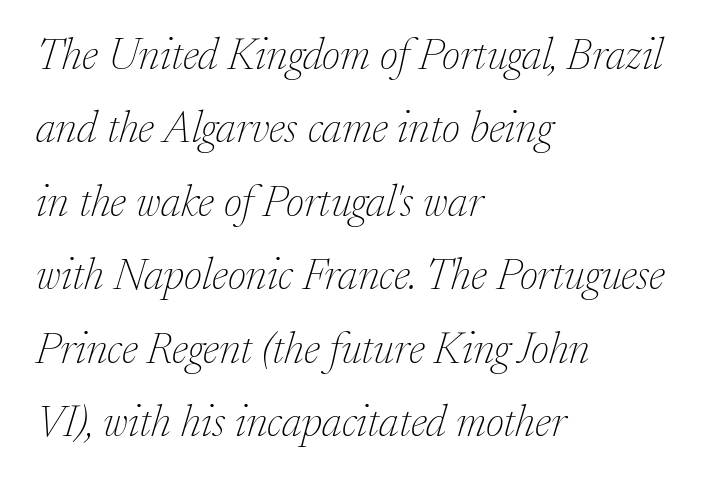
Q: Is the text bold? A: No.
Q: Is the text italic (slanted)? A: Yes, it leans right by about 17 degrees.
Q: Is the typeface a serif or a sans-serif typeface? A: Serif.
Q: Is the text underlined? A: No.
Q: How is the paragraph aligned? A: Left-aligned.
Q: Is the spacing between letters normal or unusually wide? A: Normal.
Q: Is the spacing between lines tight, normal or loose? A: Normal.
Q: Width (condensed, normal, or wide)? A: Normal.
Q: Stroke contrast? A: Low.
Q: x-height? A: Medium.
Q: Monospaced? A: No.
